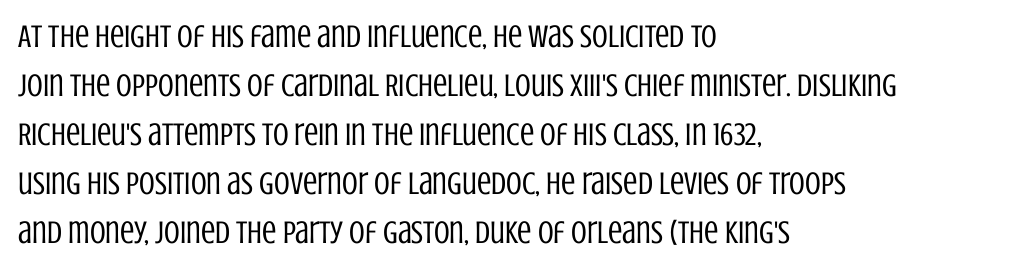
Q: Is the text bold? A: No.
Q: Is the text italic (slanted)? A: No, it is upright.
Q: Is the typeface a serif or a sans-serif typeface? A: Sans-serif.
Q: Is the text underlined? A: No.
Q: How is the paragraph aligned? A: Left-aligned.
Q: Is the spacing between letters normal or unusually wide? A: Normal.
Q: Is the spacing between lines tight, normal or loose? A: Normal.
Q: Width (condensed, normal, or wide)? A: Condensed.
Q: Stroke contrast? A: Low.
Q: x-height? A: Large.
Q: Monospaced? A: No.
